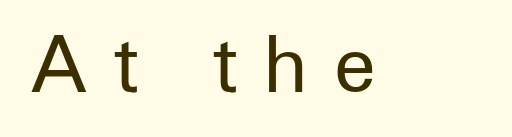
{"serif": "no", "italic": "no", "bold": "no", "weight": "regular", "width": "normal", "stroke_contrast": "low", "x_height": "medium", "monospaced": "no", "underline": "no", "letter_spacing": "wide", "letter_spacing_em": 0.33, "glyph_px": 76}
